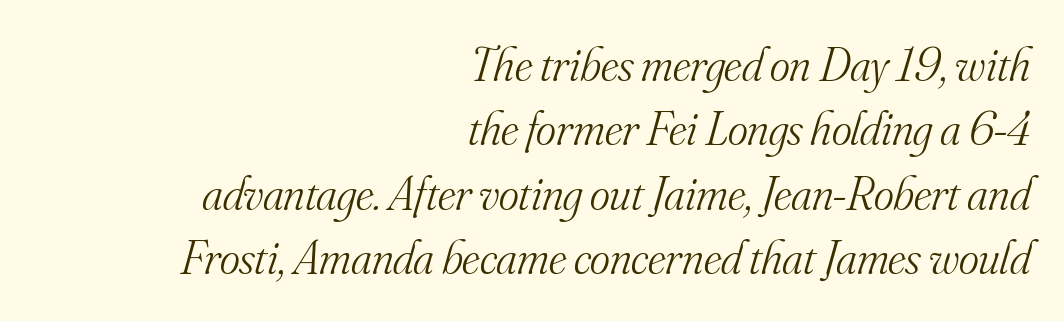
Q: Is the text bold? A: No.
Q: Is the text italic (slanted)? A: Yes, it leans right by about 16 degrees.
Q: Is the typeface a serif or a sans-serif typeface? A: Serif.
Q: Is the text underlined? A: No.
Q: How is the paragraph aligned? A: Right-aligned.
Q: Is the spacing between letters normal or unusually wide? A: Normal.
Q: Is the spacing between lines tight, normal or loose? A: Normal.
Q: Width (condensed, normal, or wide)? A: Normal.
Q: Stroke contrast? A: Medium.
Q: x-height? A: Small.
Q: Monospaced? A: No.
